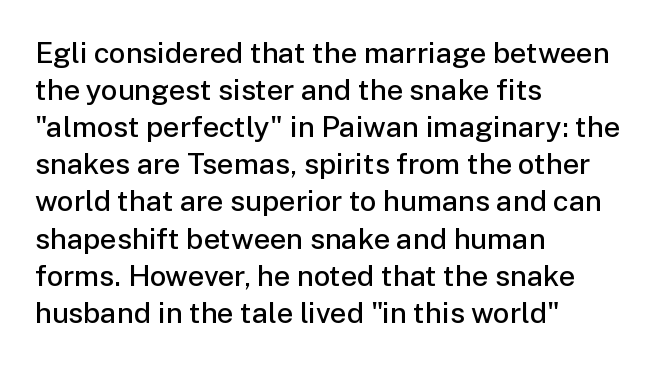
{"serif": "no", "italic": "no", "bold": "semi", "weight": "semibold", "width": "normal", "stroke_contrast": "low", "x_height": "medium", "monospaced": "no", "underline": "no", "align": "left", "line_spacing": "normal", "line_spacing_ratio": 1.28, "letter_spacing": "normal", "letter_spacing_em": 0.0, "glyph_px": 29}
